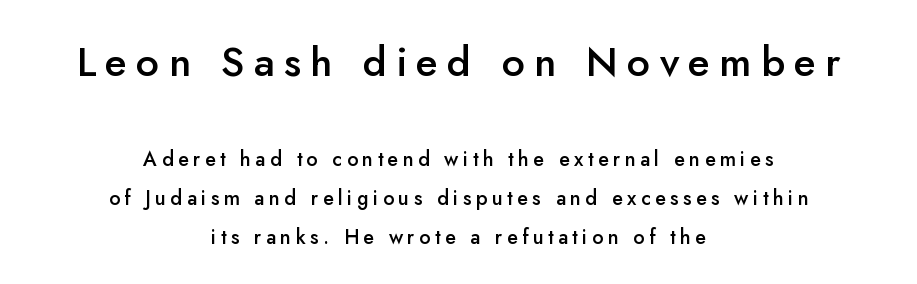
{"serif": "no", "italic": "no", "bold": "semi", "weight": "semibold", "width": "normal", "stroke_contrast": "low", "x_height": "small", "monospaced": "no", "underline": "no", "align": "center", "line_spacing": "loose", "line_spacing_ratio": 1.94, "letter_spacing": "wide", "letter_spacing_em": 0.22, "larger_block": "first", "size_ratio": 2.05, "glyph_px": 41}
